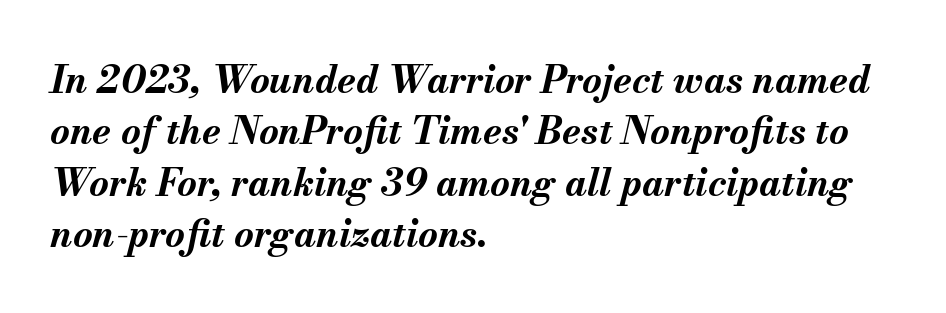
Q: Is the text bold? A: Yes.
Q: Is the text italic (slanted)? A: Yes, it leans right by about 13 degrees.
Q: Is the text underlined? A: No.
Q: How is the paragraph aligned? A: Left-aligned.
Q: Is the spacing between letters normal or unusually wide? A: Normal.
Q: Is the spacing between lines tight, normal or loose? A: Normal.
Q: Width (condensed, normal, or wide)? A: Normal.
Q: Stroke contrast? A: Medium.
Q: x-height? A: Small.
Q: Monospaced? A: No.
